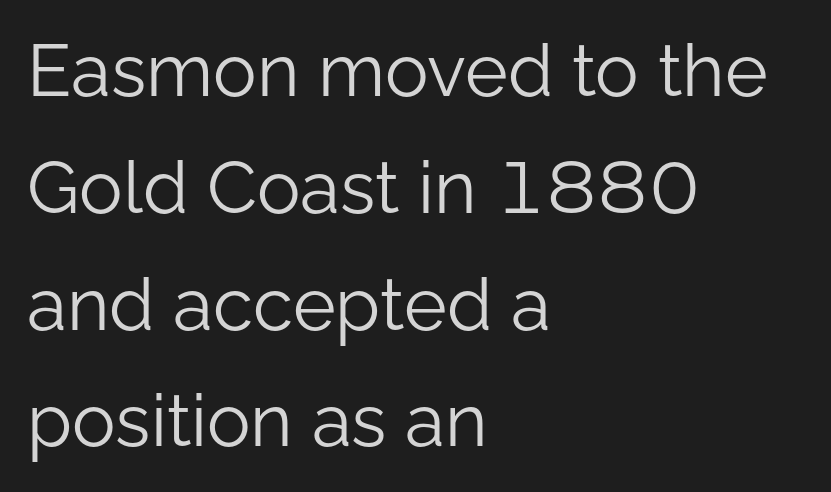
Q: Is the text bold? A: No.
Q: Is the text italic (slanted)? A: No, it is upright.
Q: Is the typeface a serif or a sans-serif typeface? A: Sans-serif.
Q: Is the text underlined? A: No.
Q: How is the paragraph aligned? A: Left-aligned.
Q: Is the spacing between letters normal or unusually wide? A: Normal.
Q: Is the spacing between lines tight, normal or loose? A: Normal.
Q: Width (condensed, normal, or wide)? A: Normal.
Q: Stroke contrast? A: Low.
Q: x-height? A: Medium.
Q: Monospaced? A: No.
